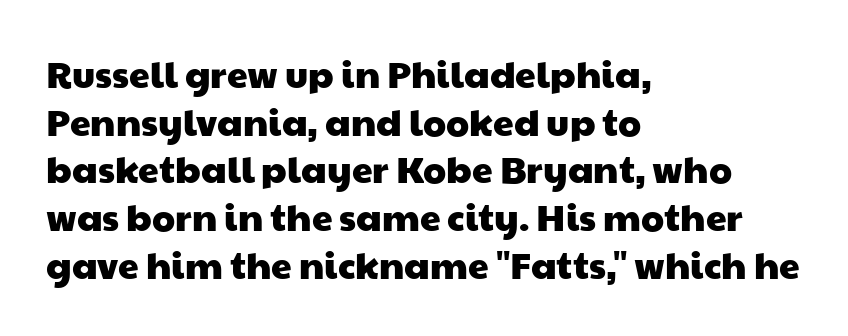
{"serif": "no", "width": "wide", "stroke_contrast": "low", "x_height": "medium", "monospaced": "no", "underline": "no", "align": "left", "line_spacing": "normal", "line_spacing_ratio": 1.29, "letter_spacing": "normal", "letter_spacing_em": 0.0, "glyph_px": 37}
